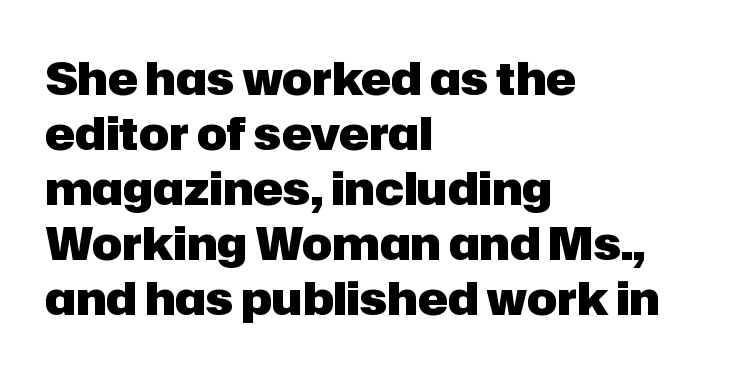
The image shows 45 px heavy sans-serif type, upright; set left-aligned, line spacing 1.22x, normal letter spacing, not underlined; low stroke contrast and a medium x-height.
